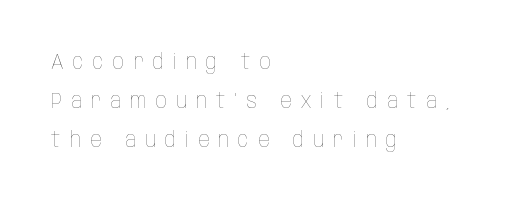
{"italic": "no", "bold": "no", "underline": "no", "align": "left", "line_spacing_ratio": 1.78, "letter_spacing": "wide", "letter_spacing_em": 0.42, "glyph_px": 22}
